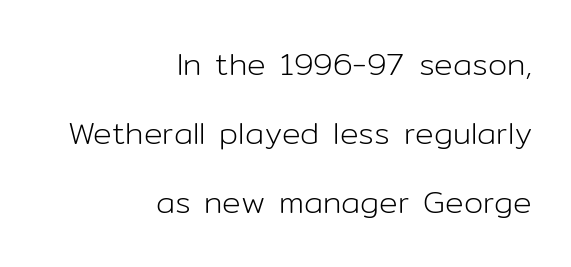
A flush-right, rag-left setting is used for this passage. Short note: letters normally spaced. The text was rendered using a sans face with plain stroke endings. Ordinary non-slanted type is in use.
